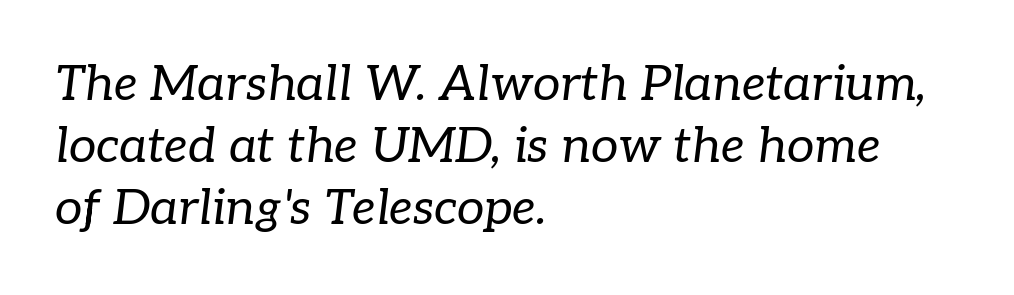
{"serif": "yes", "italic": "yes", "lean": "right", "slant_degrees": 7, "bold": "no", "weight": "regular", "width": "normal", "stroke_contrast": "low", "x_height": "medium", "monospaced": "no", "underline": "no", "align": "left", "line_spacing": "normal", "line_spacing_ratio": 1.27, "letter_spacing": "normal", "letter_spacing_em": 0.0, "glyph_px": 49}
